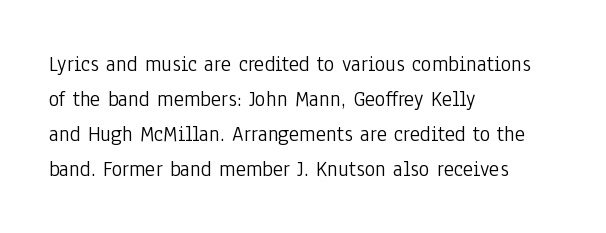
Every stem runs plumb, perpendicular to the baseline. Ink coverage per letter is moderate at most. Does extra space separate the letters? No, they use regular spacing. Line starts are locked; line ends wander. If you measured baseline to baseline, you'd find a middling distance.
